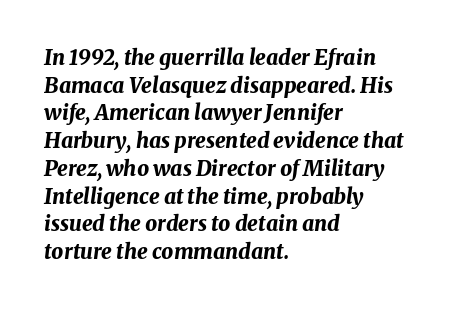
The image shows 21 px bold type, italic (leaning right); set left-aligned, normal line spacing (1.32x), normal letter spacing, not underlined.
